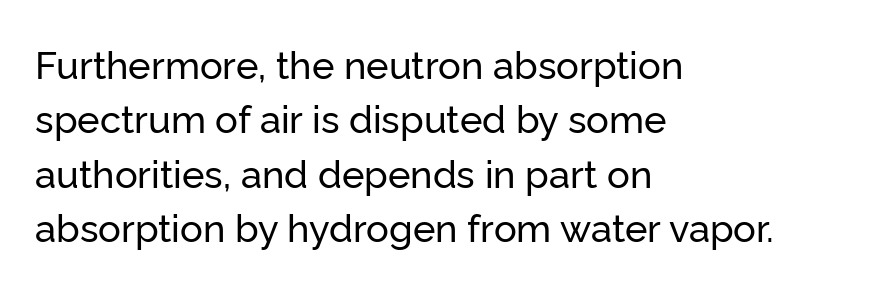
The image shows 38 px sans-serif type, upright; set left-aligned, normal line spacing (1.43x), normal letter spacing, not underlined; low stroke contrast and a medium x-height.
